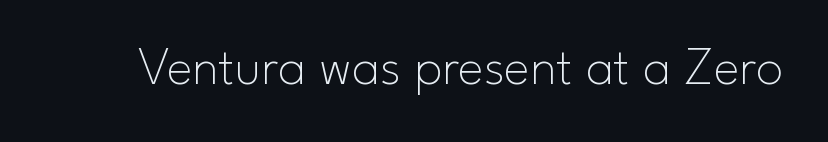
The strokes carry an ordinary text weight at most. These lines were composed using upright roman letters. The specimen omits any rule beneath the text block's lines. Nothing sits at the stroke ends, so this counts as sans-serif. The type is set solid horizontally, with unmodified tracking.
